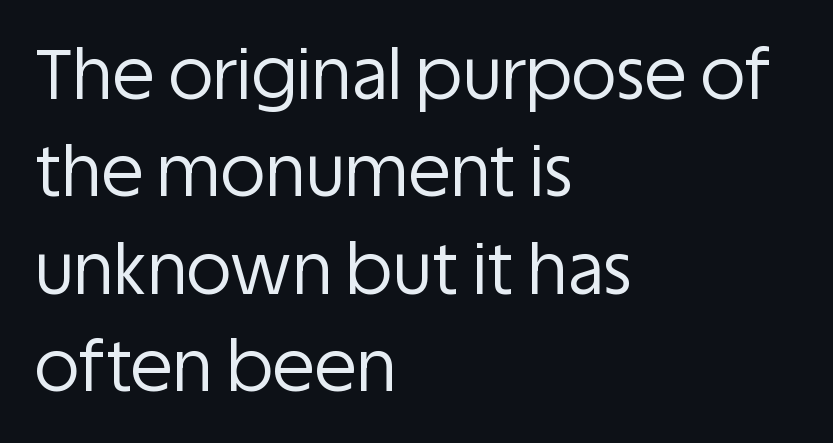
Q: Is the text bold? A: No.
Q: Is the text italic (slanted)? A: No, it is upright.
Q: Is the typeface a serif or a sans-serif typeface? A: Sans-serif.
Q: Is the text underlined? A: No.
Q: How is the paragraph aligned? A: Left-aligned.
Q: Is the spacing between letters normal or unusually wide? A: Normal.
Q: Is the spacing between lines tight, normal or loose? A: Normal.
Q: Width (condensed, normal, or wide)? A: Normal.
Q: Stroke contrast? A: Low.
Q: x-height? A: Large.
Q: Monospaced? A: No.
